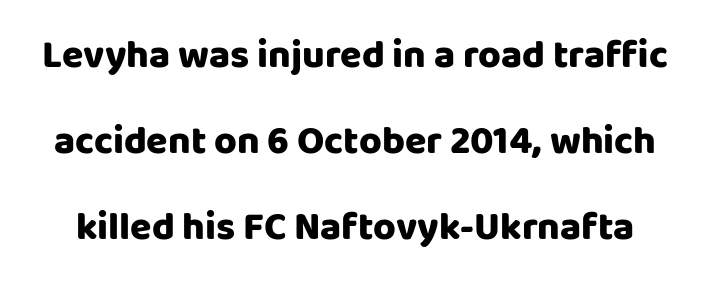
The image shows 39 px heavy sans-serif type, upright; set loose line spacing (2.2x), normal letter spacing, not underlined; low stroke contrast and a large x-height.
